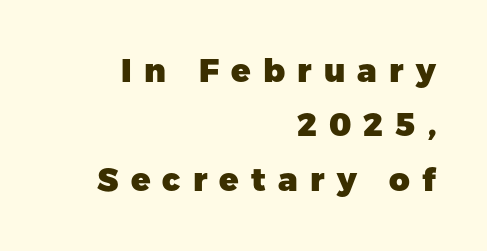
{"serif": "no", "italic": "no", "bold": "yes", "weight": "heavy", "width": "normal", "stroke_contrast": "low", "x_height": "medium", "monospaced": "no", "underline": "no", "align": "right", "line_spacing": "normal", "line_spacing_ratio": 1.7, "letter_spacing": "wide", "letter_spacing_em": 0.38, "glyph_px": 32}
